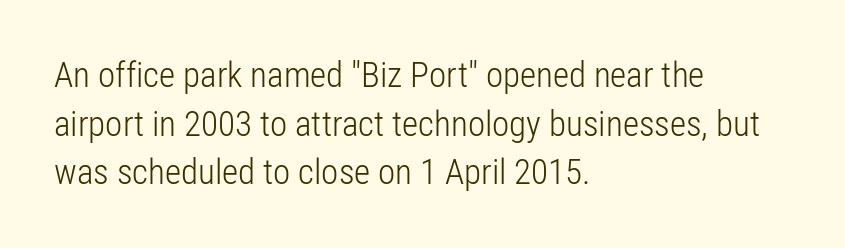
Baseline-to-baseline distance is the conventional proportion of letter height. This rendering features lettering with no underline. You could call the tracking neutral — neither tight nor loose. Alignment: flush left. Tall strokes in this sample are plumb rather than angled. Bold? No — there's no thickening of the strokes.
